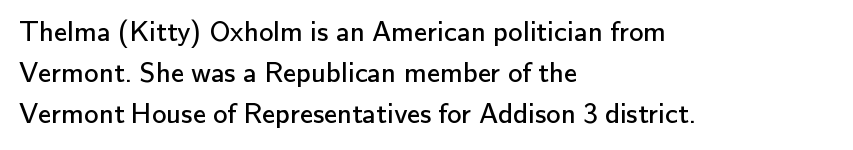
The image shows 29 px regular-weight sans-serif type, upright; set left-aligned, normal line spacing (1.41x), normal letter spacing, not underlined; low stroke contrast and a small x-height.
